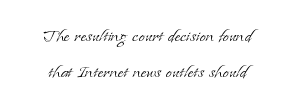
No heavy texture on the line: the type isn't bold. Casual observation: everything's sitting right in the middle. Any mark beneath the type? The region is blank. Successive baselines arrive at the customary interval. The letterforms sit shoulder to shoulder at normal distance.
